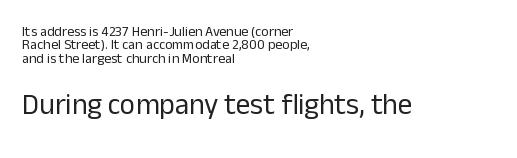
The ragged edge is on the right, which tells us the setting is flush left. Every character sits straight up, as roman type does. The letters look calm and open, with moderate or lighter stems. Top chunk: small. Bottom chunk: large. The rendering uses natural spacing where letterforms have individual widths.
